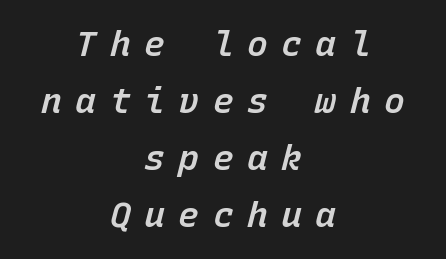
Does the copy run flush right? No — it is centered line by line. Is this a fixed-width face? Yes — each glyph sits in an identical cell. In terms of letterspacing, this is a distinctly airy, spread setting. Honestly, the row spacing looks completely unremarkable. Check under the words: just untouched page.
